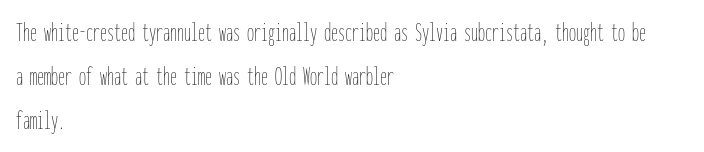
Q: Is the text bold? A: No.
Q: Is the text italic (slanted)? A: No, it is upright.
Q: Is the text underlined? A: No.
Q: How is the paragraph aligned? A: Left-aligned.
Q: Is the spacing between letters normal or unusually wide? A: Normal.
Q: Is the spacing between lines tight, normal or loose? A: Normal.
Q: Width (condensed, normal, or wide)? A: Condensed.
Q: Stroke contrast? A: Low.
Q: x-height? A: Medium.
Q: Monospaced? A: Yes.
